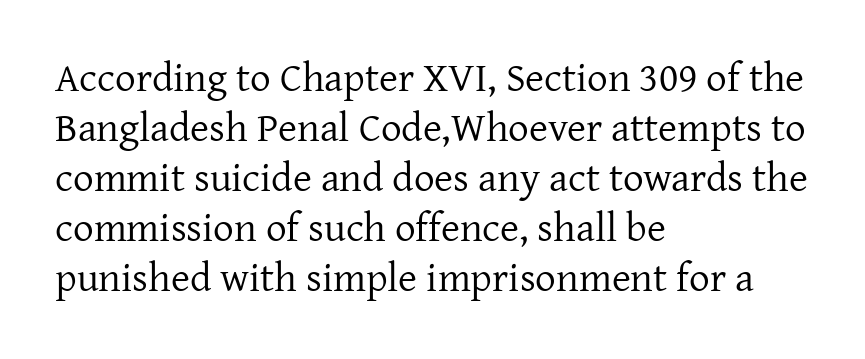
Look at the tracking — it's just the regular setting, nothing added. Serif or sans? Serif — the stroke terminals have little feet. Each row of text sits above clean, open space. The lettering holds an erect, upright posture throughout. The weight tops out at a normal text grade.
